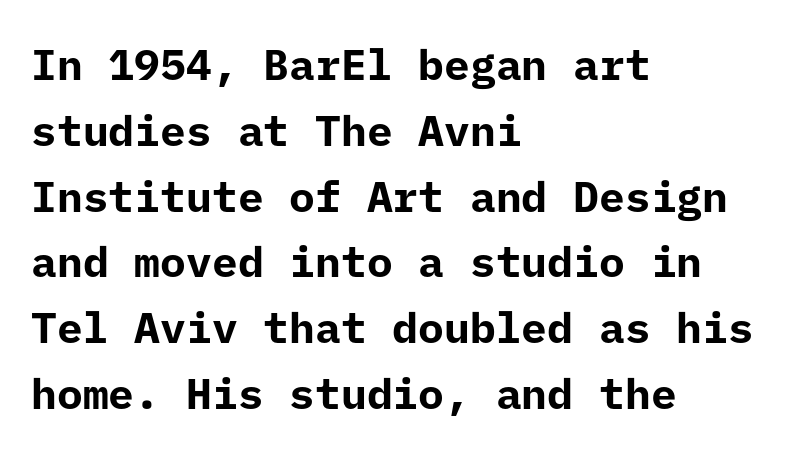
Q: Is the text bold? A: Yes.
Q: Is the text italic (slanted)? A: No, it is upright.
Q: Is the typeface a serif or a sans-serif typeface? A: Sans-serif.
Q: Is the text underlined? A: No.
Q: How is the paragraph aligned? A: Left-aligned.
Q: Is the spacing between letters normal or unusually wide? A: Normal.
Q: Is the spacing between lines tight, normal or loose? A: Normal.
Q: Width (condensed, normal, or wide)? A: Normal.
Q: Stroke contrast? A: Low.
Q: x-height? A: Medium.
